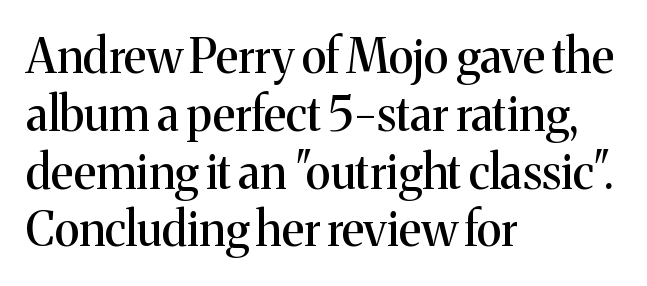
Q: Is the text italic (slanted)? A: No, it is upright.
Q: Is the typeface a serif or a sans-serif typeface? A: Serif.
Q: Is the text underlined? A: No.
Q: How is the paragraph aligned? A: Left-aligned.
Q: Is the spacing between letters normal or unusually wide? A: Normal.
Q: Width (condensed, normal, or wide)? A: Normal.
Q: Stroke contrast? A: Medium.
Q: x-height? A: Medium.
Q: Monospaced? A: No.
